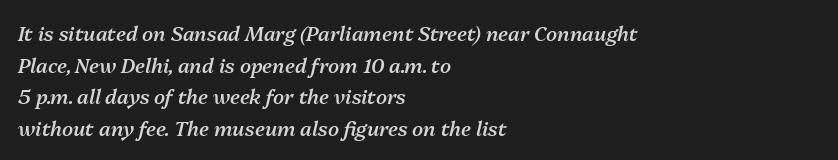
{"italic": "yes", "lean": "right", "slant_degrees": 13, "bold": "semi", "underline": "no", "align": "left", "line_spacing": "normal", "line_spacing_ratio": 1.58, "letter_spacing": "normal", "letter_spacing_em": 0.0, "glyph_px": 20}
